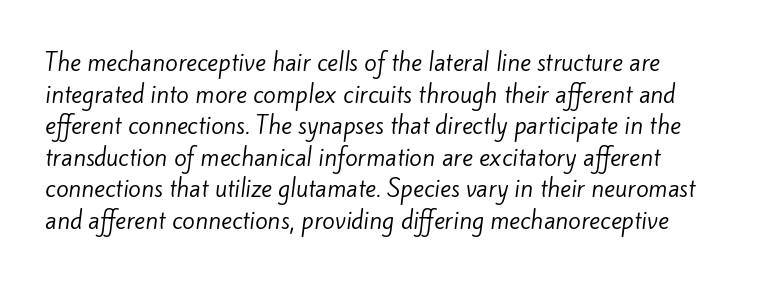
Nothing heavy about these letters — not bold at all. You could call the tracking neutral — neither tight nor loose. Is there much room between lines? A standard amount, neither cramped nor airy. Horizontally, the lines are justified to the leading edge only.
